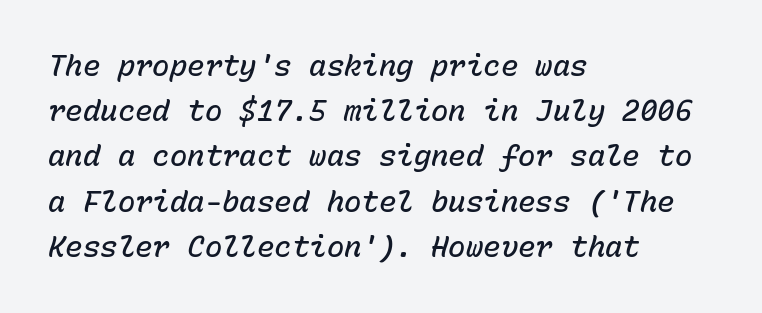
Any mark beneath the type? The region is blank. The strokes are fattened partway — semibold, not bold. The rows are spaced the way most documents space them. The rendering applies a slant to the glyphs. Monospaced: the letters line up in strict vertical columns. Caption: multi-line text, flush left, ragged right.
